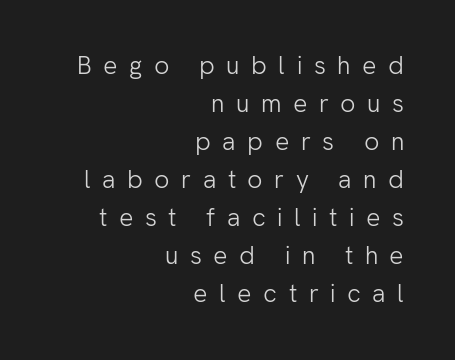
Teacher's note: observe the even right margin — that is flush-right alignment. Vertical strokes here are truly vertical. The space between consecutive lines is moderate. Each word looks stretched out because of the extra space between its letters. The glyphs are unaccompanied by any horizontal stroke below them.
